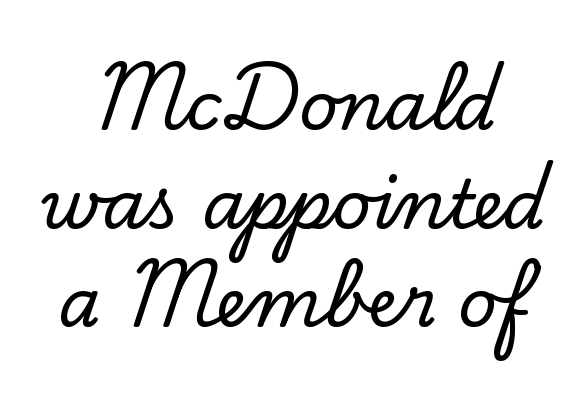
Rows of type keep a routine distance in the vertical direction. Look at the tracking — it's just the regular setting, nothing added. The zone under the glyphs is completely vacant. Spacing verdict: proportional, widths tailored to each character. The rendering shows small feet on the letterforms — a serif design.
